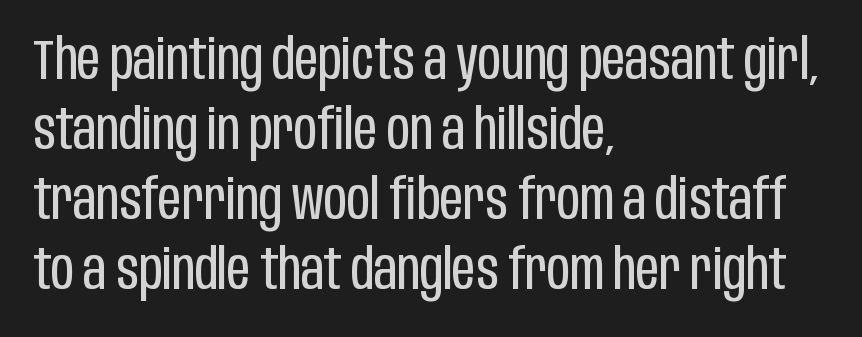
The image shows 57 px regular-weight, condensed sans-serif type, upright; set left-aligned, line spacing 1.23x, normal letter spacing, not underlined; low stroke contrast and a large x-height.
